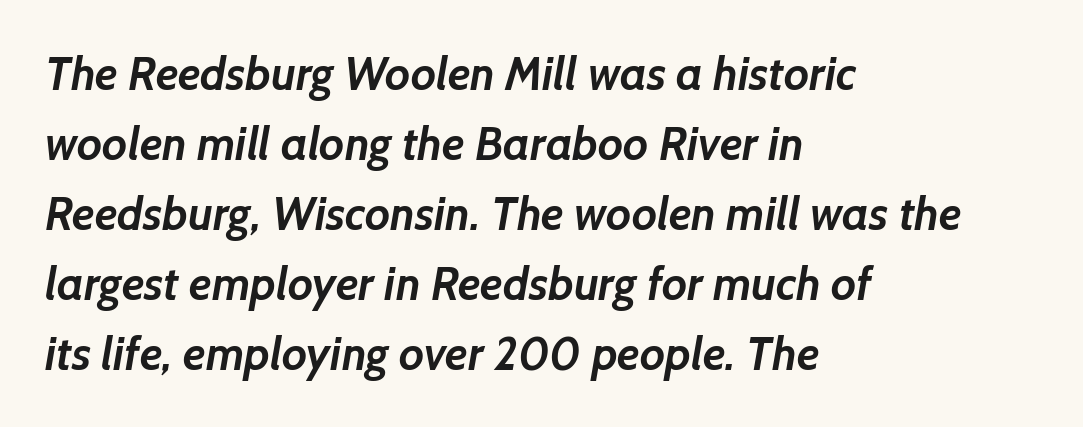
Between one letter and the next there's only the usual sliver of space. A typesetter would call this proportional, since set widths differ per character. The lines in this sample share a left origin and differ only in where they stop. Serif or sans? Sans — the stroke terminals are bare. Type without underlining. Is there much room between lines? A standard amount, neither cramped nor airy.
